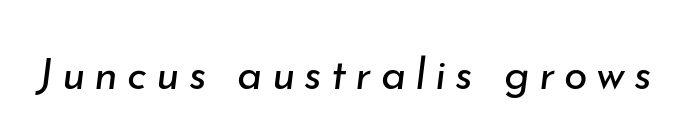
{"italic": "yes", "lean": "right", "slant_degrees": 7, "bold": "no", "weight": "regular", "width": "normal", "stroke_contrast": "low", "x_height": "small", "monospaced": "no", "underline": "no", "letter_spacing": "wide", "letter_spacing_em": 0.21, "glyph_px": 43}
